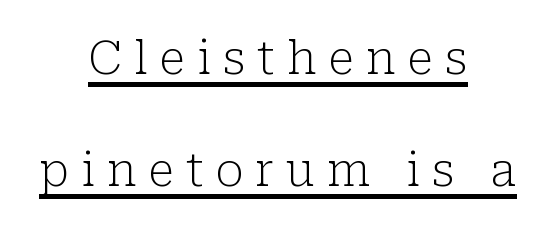
The designer dialed line spacing up above the default. Horizontally, the lines are justified to the midpoint only. The glyphs are accompanied by a horizontal stroke just below them. The specimen reads as upright at a glance. Display-style spreading of the glyphs; the letterfit is very open. Typographically, this falls in the serif category.
